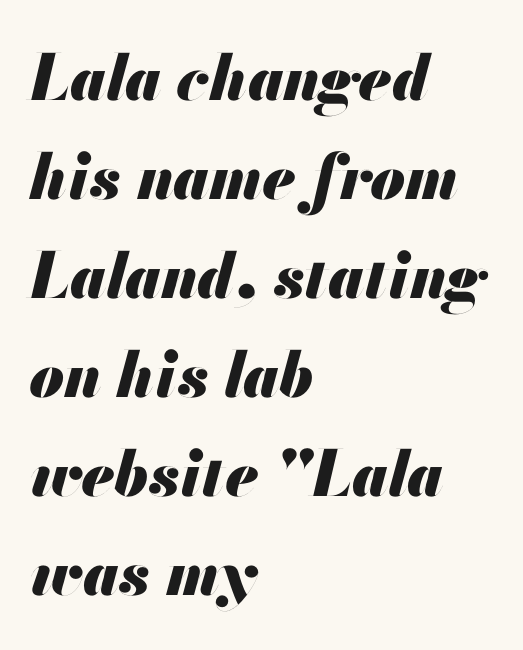
Every row of glyphs begins at an identical x-position on the left. Looks like regular typesetting: each glyph gets only the width it needs. This is heavy type, rendered in bold. Whoever set this chose a conventional vertical rhythm.
